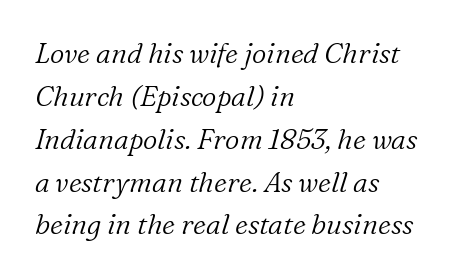
The font sits on the lighter half of the weight spectrum, regular included. The leading is moderate, giving the passage an even texture. The face used here is seriffed, in the tradition of book romans. The paragraph shown leans on its left margin. Think of a printed novel: that variable character pitch is what you see here. This is oblique type, the kind used for emphasis or titles.
